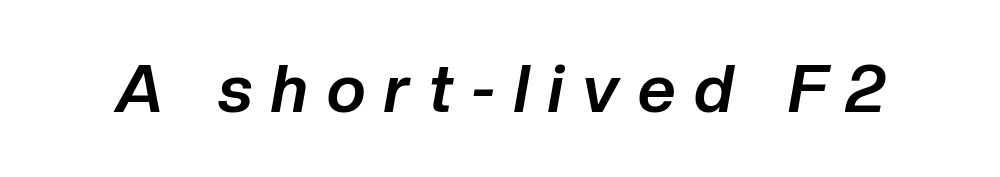
{"italic": "yes", "lean": "right", "slant_degrees": 10, "bold": "yes", "weight": "bold", "width": "normal", "stroke_contrast": "low", "x_height": "medium", "monospaced": "no", "underline": "no", "letter_spacing": "wide", "letter_spacing_em": 0.29, "glyph_px": 66}
